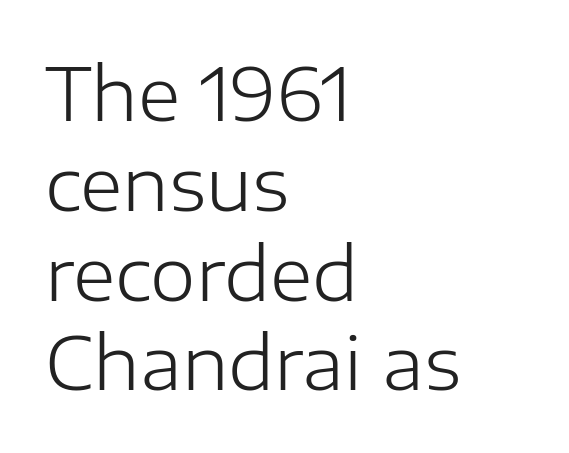
The image shows 73 px light sans-serif type, upright; set left-aligned, line spacing 1.23x, normal letter spacing, not underlined; low stroke contrast and a medium x-height.
